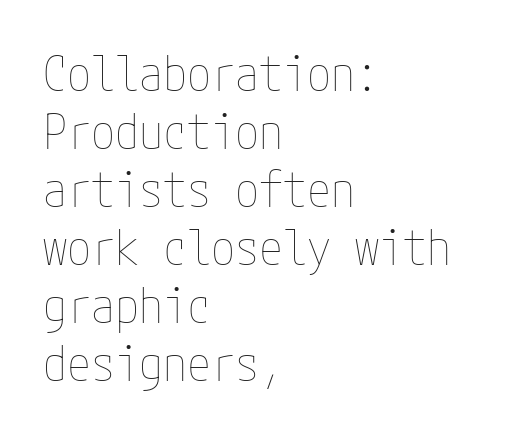
The image shows 48 px thin, condensed type, upright; set left-aligned, line spacing 1.21x, normal letter spacing, not underlined; low stroke contrast and a medium x-height.
